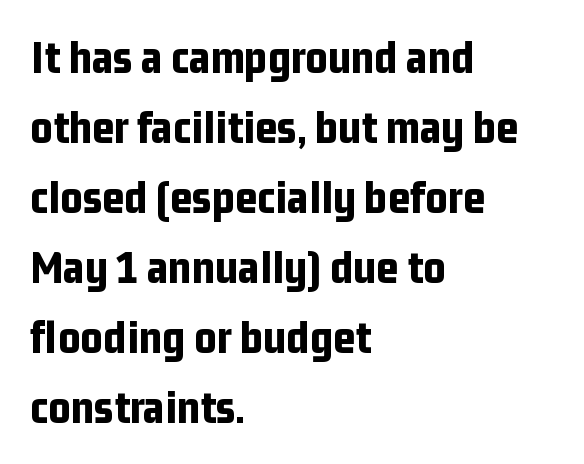
{"serif": "no", "italic": "no", "bold": "yes", "weight": "bold", "width": "condensed", "stroke_contrast": "low", "x_height": "medium", "monospaced": "no", "underline": "no", "align": "left", "line_spacing": "normal", "line_spacing_ratio": 1.46, "letter_spacing": "normal", "letter_spacing_em": 0.0, "glyph_px": 48}
